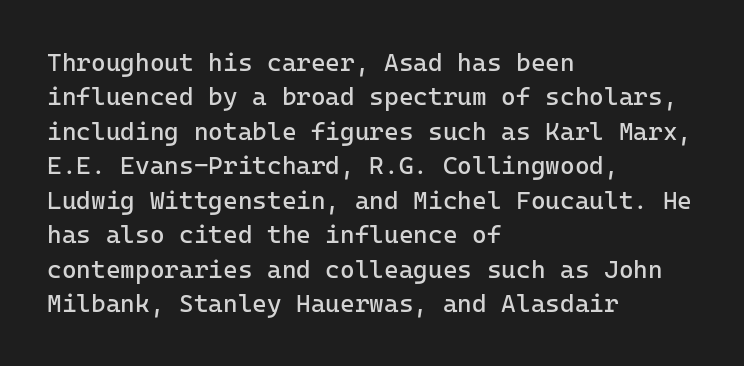
The image shows 25 px text type, upright; set left-aligned, normal line spacing (1.38x), normal letter spacing, not underlined.
